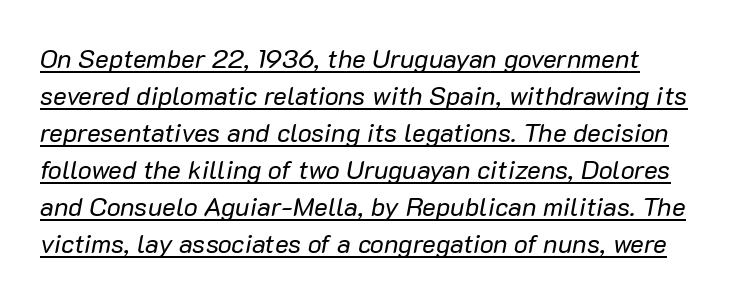
These characters rest on top of a visible drawn line. Does extra space separate the letters? No, they use regular spacing. This reads as an unemphasized weight, regular at the heaviest. The rendering uses a moderate line-height, typical for paragraphs.
